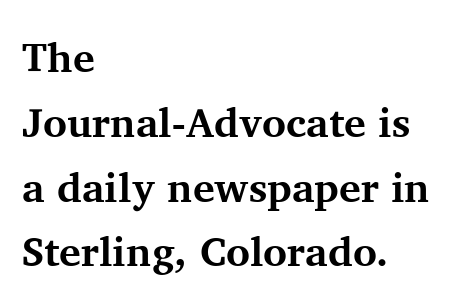
Each new line begins a customary step beneath the previous one. Letter spacing: default. Is the type bold? Yes — the strokes are clearly thick and heavy. Tall strokes in this sample are plumb rather than angled. Character widths vary here, with narrow letters taking less room than wide ones.
